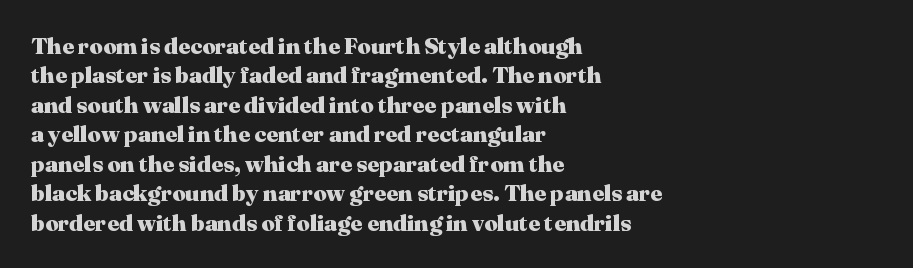
The image shows 23 px bold type, upright; set left-aligned, normal line spacing (1.28x), normal letter spacing, not underlined.
